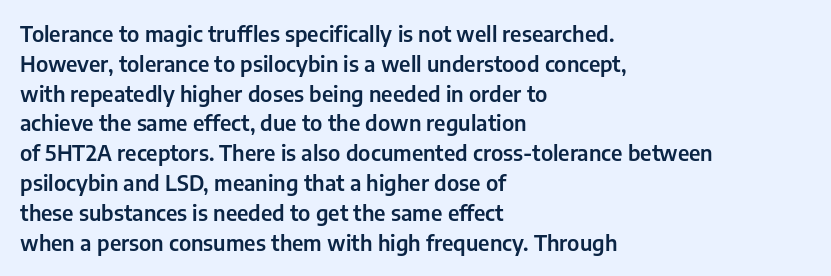
Which margin do the lines hug? The left one — the right edge is uneven. The letters stand upright; this is a roman face. Any mark beneath the type? The region is blank. The space between consecutive lines is moderate. No extra tracking has been applied to these lines.
